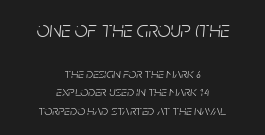
The image shows 23 px text type, italic (leaning right); set centered, normal line spacing (1.32x), normal letter spacing, not underlined; the first (top) block is 1.64x larger.
